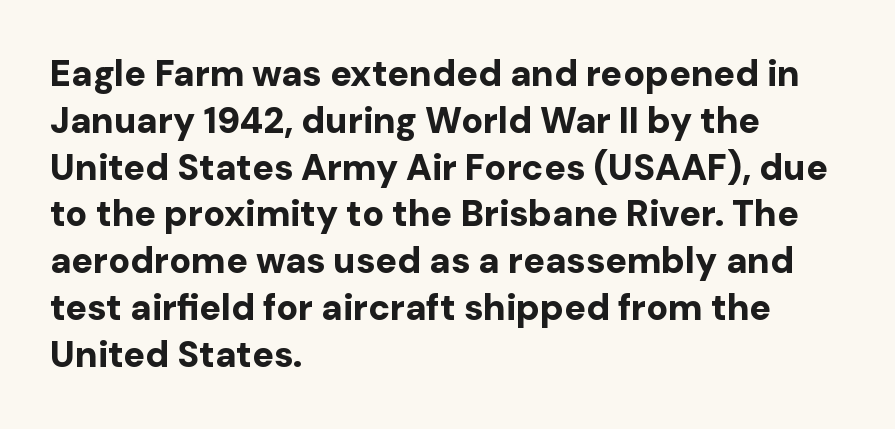
The image shows 36 px bold sans-serif type, upright; set left-aligned, normal line spacing (1.3x), normal letter spacing, not underlined; low stroke contrast and a medium x-height.
